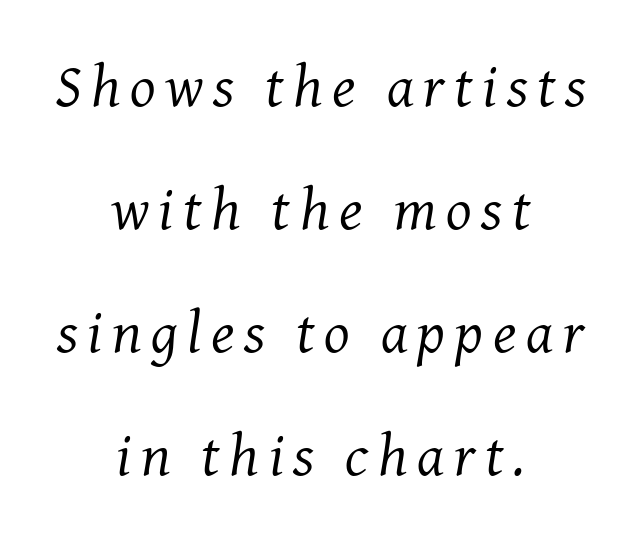
A typesetter would call this leading open, well beyond the default. Designer's note — italics engaged. Centered paragraph, ragged on both sides. Varying glyph widths throughout — classic text-font behaviour. Weight class: somewhere from thin through regular.
